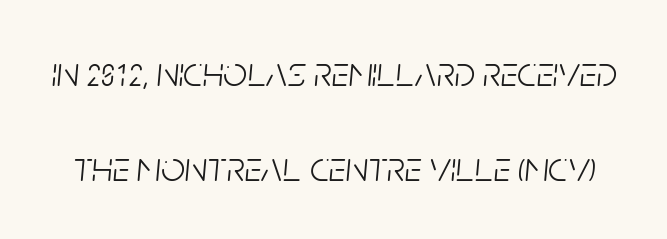
{"italic": "yes", "lean": "right", "slant_degrees": 5, "bold": "no", "weight": "light", "width": "condensed", "stroke_contrast": "low", "x_height": "large", "monospaced": "no", "underline": "no", "line_spacing": "loose", "line_spacing_ratio": 2.27, "letter_spacing": "normal", "letter_spacing_em": 0.0, "glyph_px": 42}
